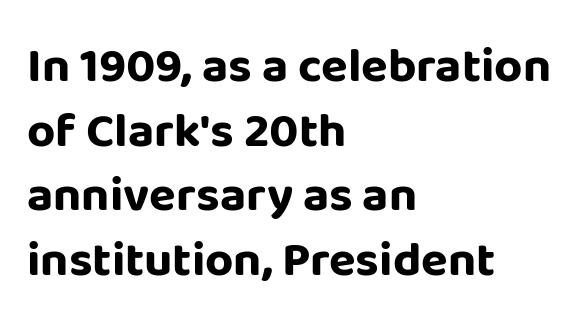
The image shows 49 px bold sans-serif type, upright; set left-aligned, normal line spacing (1.32x), normal letter spacing, not underlined; low stroke contrast and a large x-height.
